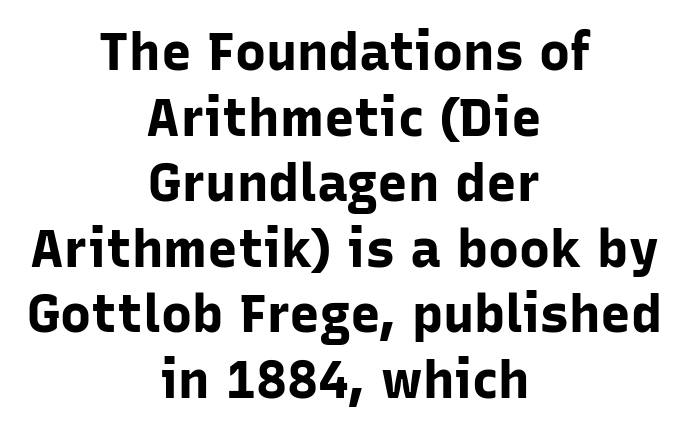
Q: Is the text bold? A: Yes.
Q: Is the text italic (slanted)? A: No, it is upright.
Q: Is the typeface a serif or a sans-serif typeface? A: Sans-serif.
Q: Is the text underlined? A: No.
Q: How is the paragraph aligned? A: Centered.
Q: Is the spacing between letters normal or unusually wide? A: Normal.
Q: Is the spacing between lines tight, normal or loose? A: Normal.
Q: Width (condensed, normal, or wide)? A: Normal.
Q: Stroke contrast? A: Low.
Q: x-height? A: Medium.
Q: Monospaced? A: No.
